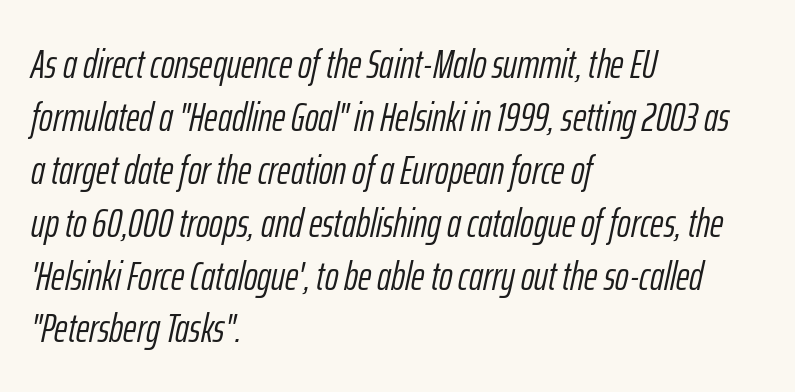
{"italic": "yes", "lean": "right", "slant_degrees": 12, "bold": "no", "weight": "light", "width": "condensed", "stroke_contrast": "low", "x_height": "medium", "monospaced": "no", "underline": "no", "align": "left", "line_spacing": "normal", "line_spacing_ratio": 1.29, "letter_spacing": "normal", "letter_spacing_em": 0.0, "glyph_px": 41}
